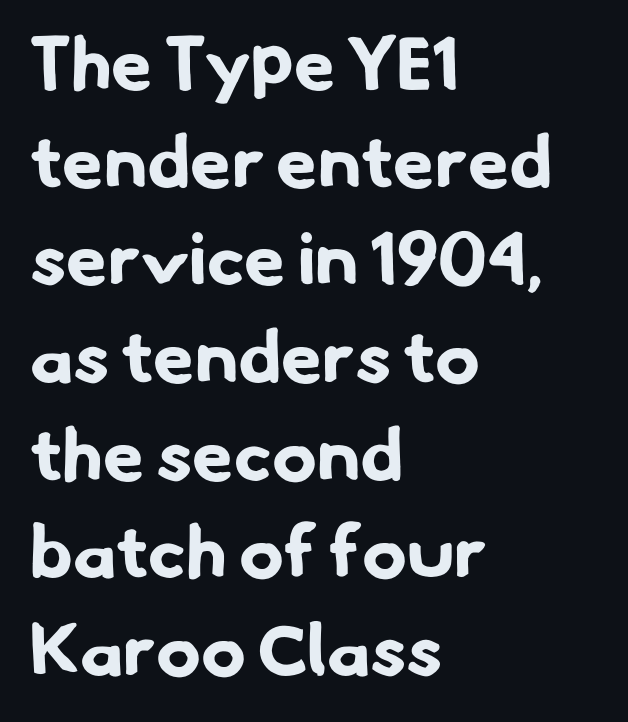
To sum up the face: it is a sans, with no serifs. There is no visible air inserted between adjacent glyphs. Notice how thick the strokes are: this is what a full bold looks like. One glance says typical: line gaps are just what's usual.
